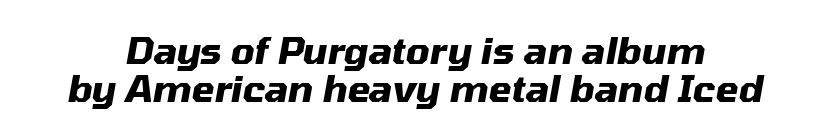
The image shows 37 px heavy type, italic (leaning right); set tight line spacing (1.03x), normal letter spacing, not underlined; medium stroke contrast and a medium x-height.
